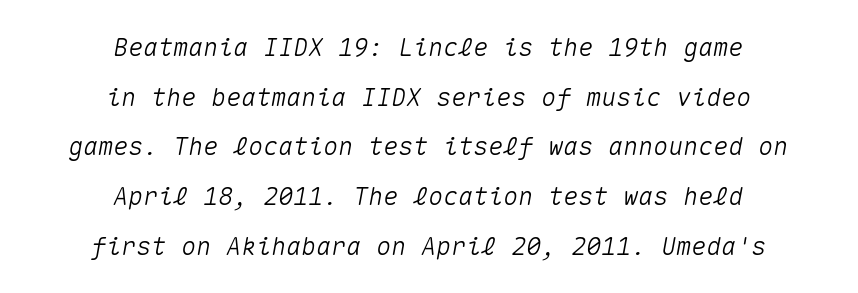
A student would call this center alignment; a typographer would say set centered. Between one letter and the next there's only the usual sliver of space. The lines are spread far apart with generous leading. Check under the words: just untouched page.
